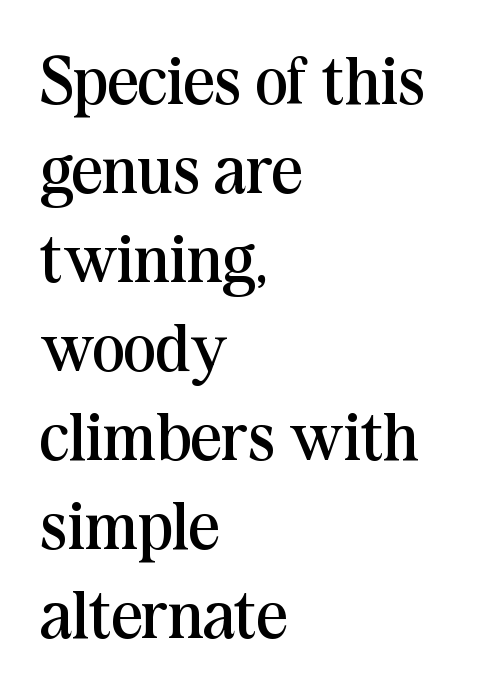
The leading is moderate, giving the passage an even texture. Looks like regular typesetting: each glyph gets only the width it needs. Caption: multi-line text, flush left, ragged right. Italic? Not at all — the glyphs are vertical. A bare baseline throughout the passage.
